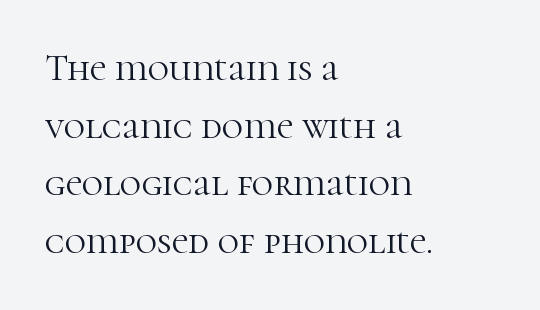
Compared with a typical body face, this is equally light or lighter still. The block of text has a typical density, with ordinary space between rows. Does the copy run flush right? No — it runs flush left. A typesetter would call this proportional, since set widths differ per character.
